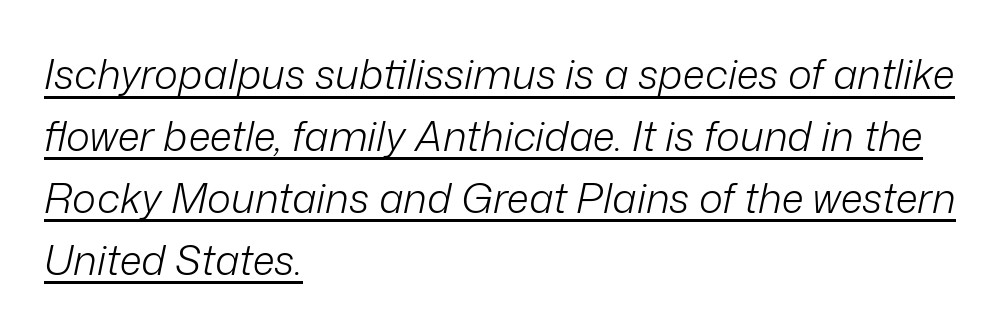
Q: Is the text bold? A: No.
Q: Is the text italic (slanted)? A: Yes, it leans right by about 12 degrees.
Q: Is the text underlined? A: Yes.
Q: How is the paragraph aligned? A: Left-aligned.
Q: Is the spacing between letters normal or unusually wide? A: Normal.
Q: Is the spacing between lines tight, normal or loose? A: Normal.
Q: Width (condensed, normal, or wide)? A: Normal.
Q: Stroke contrast? A: Low.
Q: x-height? A: Medium.
Q: Monospaced? A: No.
